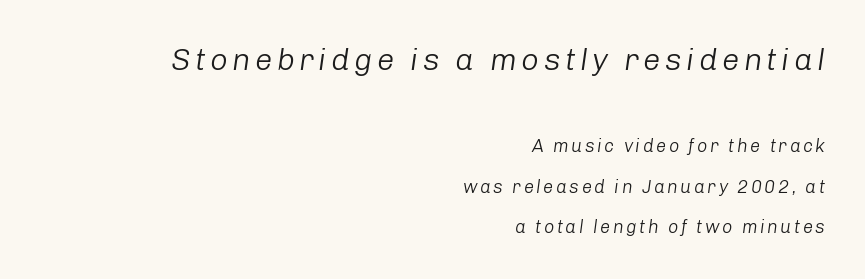
The image shows 31 px light type, italic (leaning right); set right-aligned, loose line spacing (2.26x), not underlined; the first (top) block is 1.72x larger; low stroke contrast and a medium x-height.
